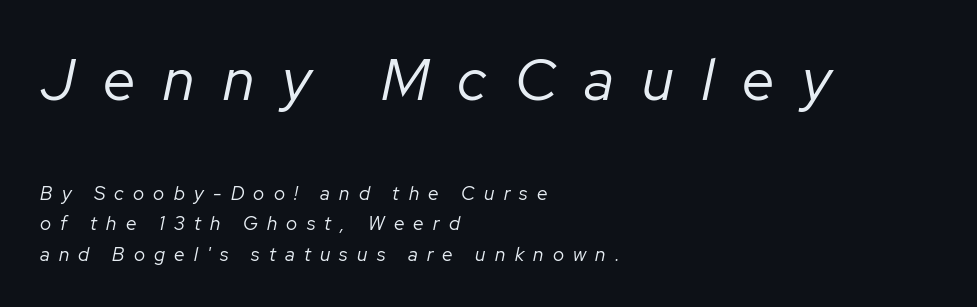
The face looks like a standard text weight, possibly lighter. Underline: absent. Do the characters align in a grid? No, the font is proportional. Note: larger setting up top, smaller setting below. The glyphs look as if they've been sheared to an angle. Line starts are locked; line ends wander.
